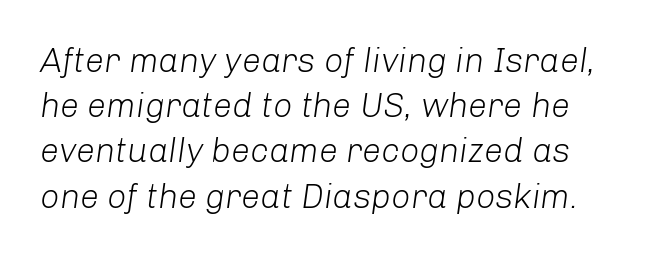
Q: Is the text bold? A: No.
Q: Is the text italic (slanted)? A: Yes, it leans right by about 8 degrees.
Q: Is the text underlined? A: No.
Q: Is the spacing between letters normal or unusually wide? A: Normal.
Q: Is the spacing between lines tight, normal or loose? A: Normal.
Q: Width (condensed, normal, or wide)? A: Normal.
Q: Stroke contrast? A: Low.
Q: x-height? A: Medium.
Q: Monospaced? A: No.
